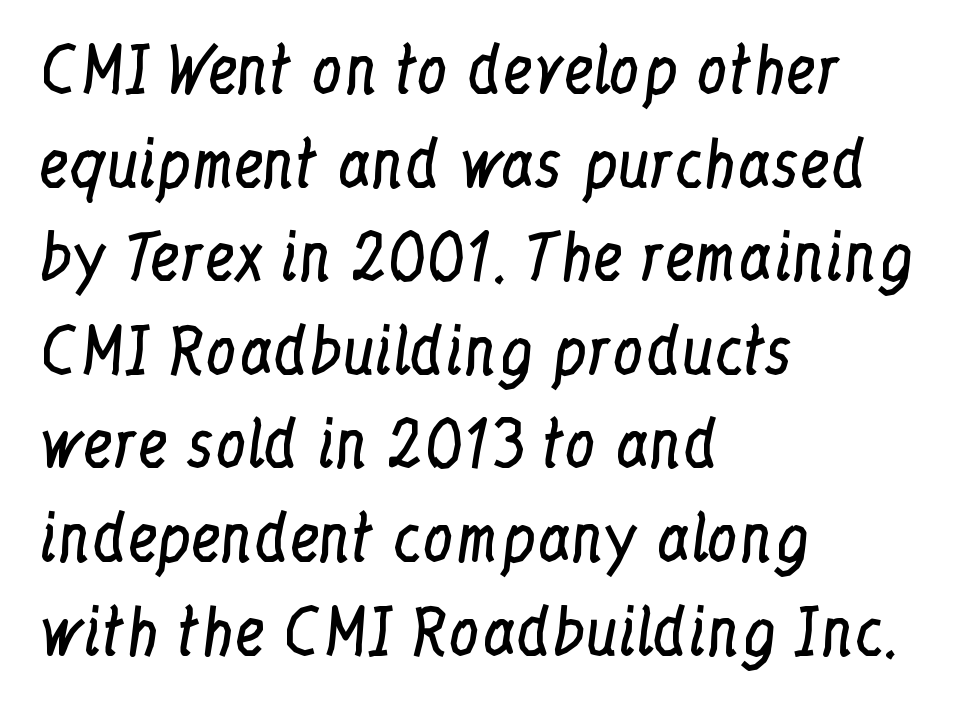
Q: Is the text bold? A: No.
Q: Is the text italic (slanted)? A: Yes.
Q: Is the typeface a serif or a sans-serif typeface? A: Serif.
Q: Is the text underlined? A: No.
Q: How is the paragraph aligned? A: Left-aligned.
Q: Is the spacing between letters normal or unusually wide? A: Normal.
Q: Is the spacing between lines tight, normal or loose? A: Normal.
Q: Width (condensed, normal, or wide)? A: Condensed.
Q: Stroke contrast? A: Low.
Q: x-height? A: Medium.
Q: Monospaced? A: No.
